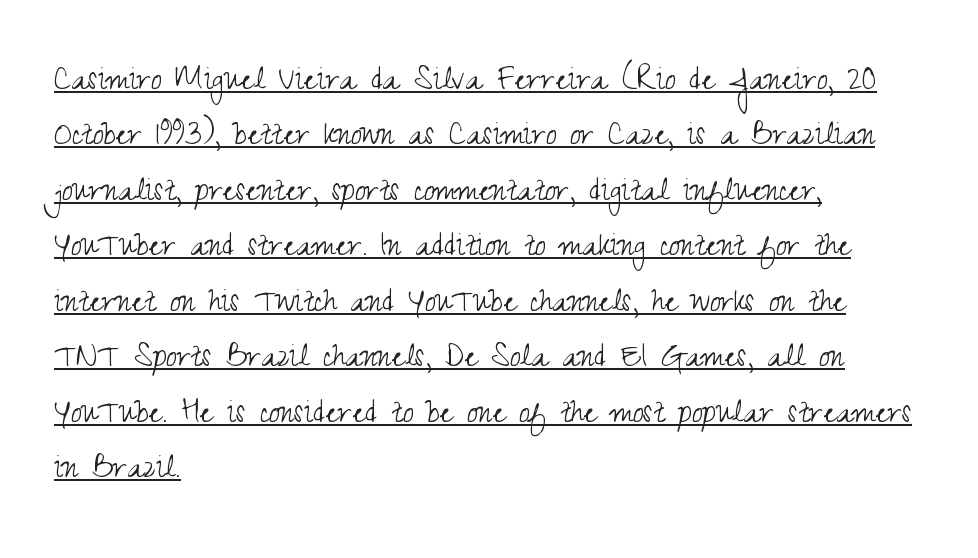
Compared with a centered layout, this one pins lines to the left instead. The string is rendered with underlining switched on. Italic: no, the glyphs are upright roman. Typographically, this falls in the sans-serif category. Spacing between characters is what you'd get straight out of the box. The rendering uses natural spacing where letterforms have individual widths.
